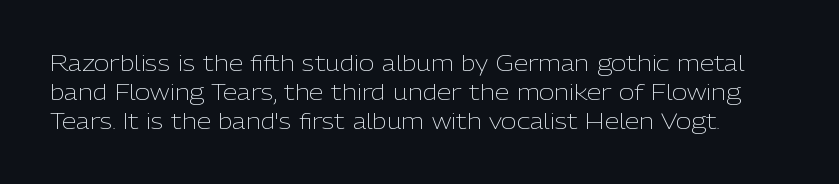
Q: Is the text bold? A: No.
Q: Is the text italic (slanted)? A: No, it is upright.
Q: Is the text underlined? A: No.
Q: Is the spacing between letters normal or unusually wide? A: Normal.
Q: Is the spacing between lines tight, normal or loose? A: Normal.
